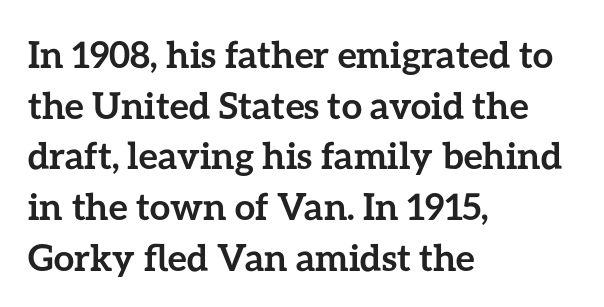
{"italic": "no", "bold": "yes", "weight": "semibold", "width": "normal", "stroke_contrast": "low", "x_height": "medium", "monospaced": "no", "underline": "no", "align": "left", "line_spacing": "normal", "line_spacing_ratio": 1.37, "letter_spacing": "normal", "letter_spacing_em": 0.0, "glyph_px": 37}
